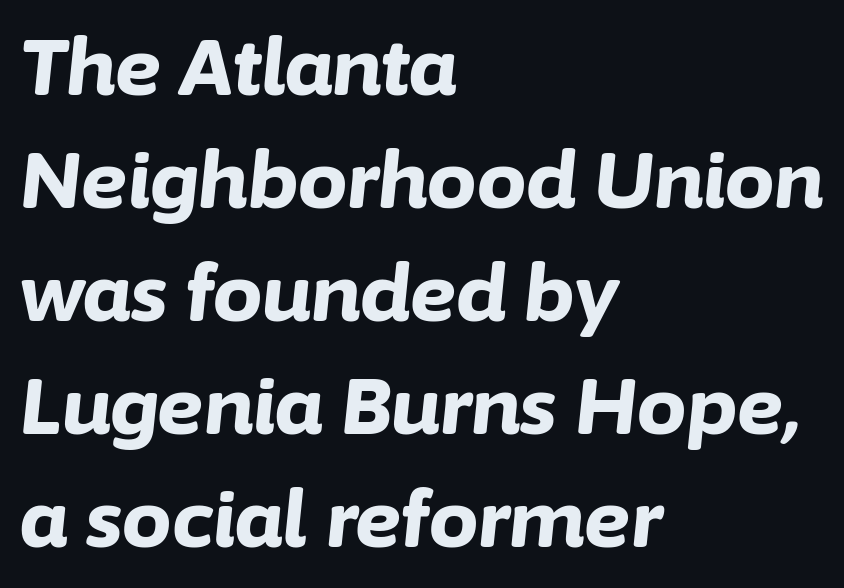
The face used here is proportionally spaced, like ordinary book or web type. The face used here has the dense, thick strokes of a bold. Does the leading feel generous? No, just average. Is the letter spacing exaggerated? No — it looks like the ordinary default.
